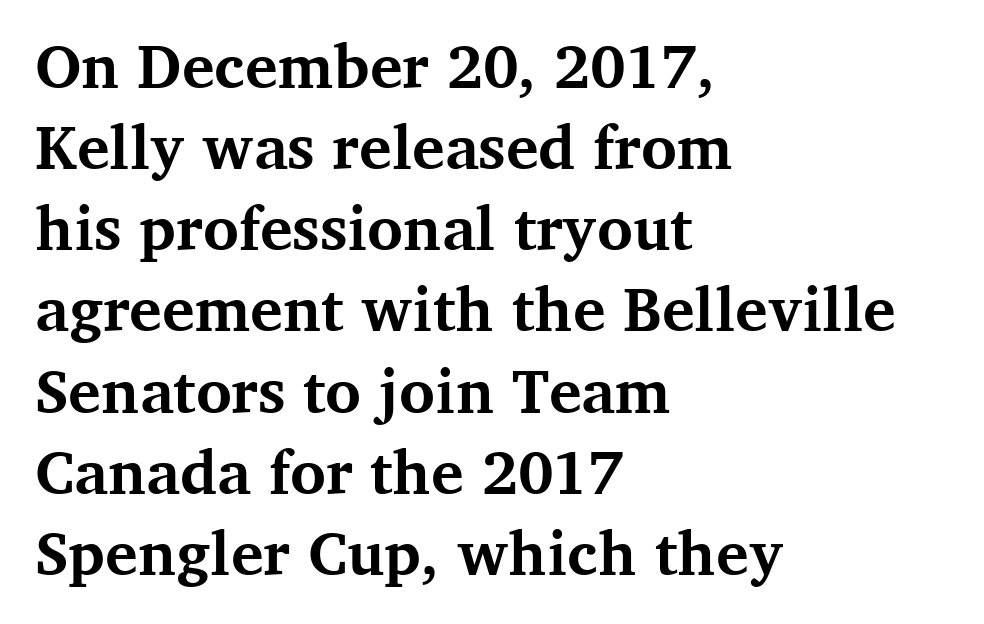
Strong, thick strokes mark this as bold type. Proportional: the letters do not fall into vertical columns. Horizontally, the lines are justified to the leading edge only. The passage shown is not underscored anywhere. Compared with typical body copy, the letter spacing here is the same.
